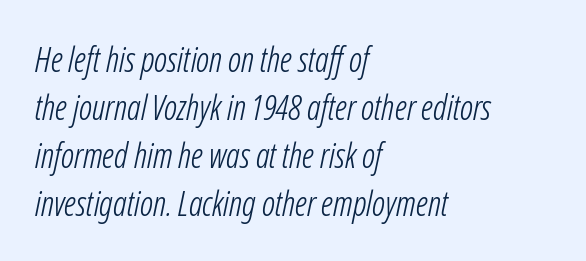
One-word summary of the alignment: left. Yep, that's italic — everything's leaning. How would I describe the line gaps? Plain and ordinary. The face used here is proportionally spaced, like ordinary book or web type.
